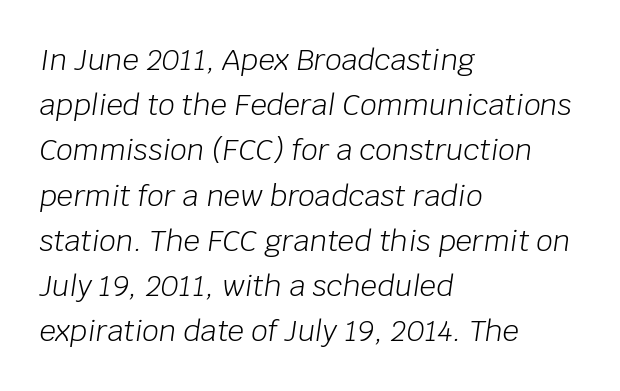
Q: Is the text bold? A: No.
Q: Is the text italic (slanted)? A: Yes, it leans right by about 8 degrees.
Q: Is the text underlined? A: No.
Q: How is the paragraph aligned? A: Left-aligned.
Q: Is the spacing between letters normal or unusually wide? A: Normal.
Q: Is the spacing between lines tight, normal or loose? A: Normal.
Q: Width (condensed, normal, or wide)? A: Normal.
Q: Stroke contrast? A: Low.
Q: x-height? A: Large.
Q: Monospaced? A: No.
